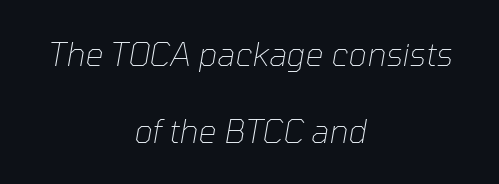
Q: Is the text bold? A: No.
Q: Is the text italic (slanted)? A: Yes, it leans right by about 10 degrees.
Q: Is the text underlined? A: No.
Q: How is the paragraph aligned? A: Centered.
Q: Is the spacing between letters normal or unusually wide? A: Normal.
Q: Is the spacing between lines tight, normal or loose? A: Loose.
Q: Width (condensed, normal, or wide)? A: Normal.
Q: Stroke contrast? A: Low.
Q: x-height? A: Medium.
Q: Monospaced? A: No.
